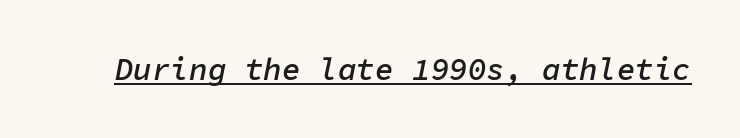
The image shows 31 px semibold type, italic (leaning right), monospaced; set normal letter spacing, underlined; low stroke contrast and a medium x-height.
